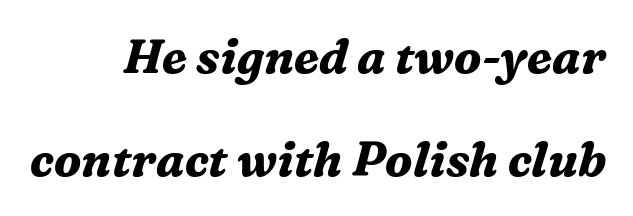
The image shows 47 px bold serif type, italic (leaning right); set loose line spacing (2.2x), normal letter spacing, not underlined; medium stroke contrast and a medium x-height.
